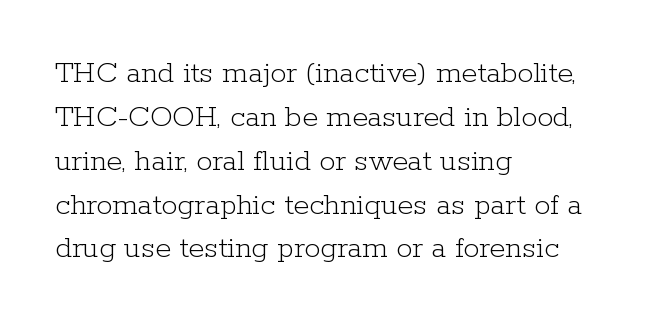
The typesetter chose a ragged-right arrangement here. These lines are rendered in a variable-pitch font. Each letter's strokes conclude with small projecting serifs. The letters sit at their default tracking, neither squeezed nor spread.
